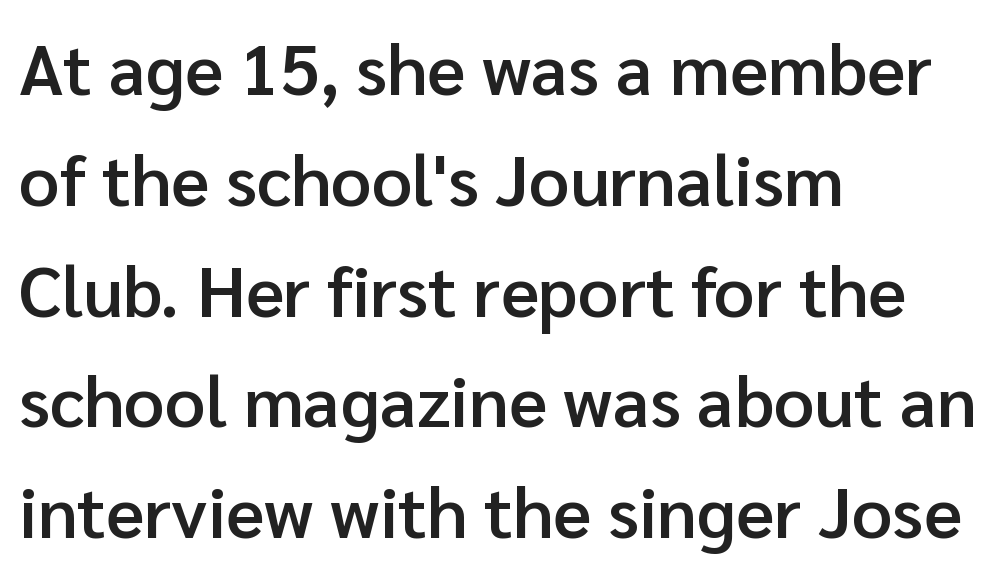
The image shows 71 px semibold sans-serif type, upright; set left-aligned, normal line spacing (1.56x), normal letter spacing, not underlined; low stroke contrast and a medium x-height.
